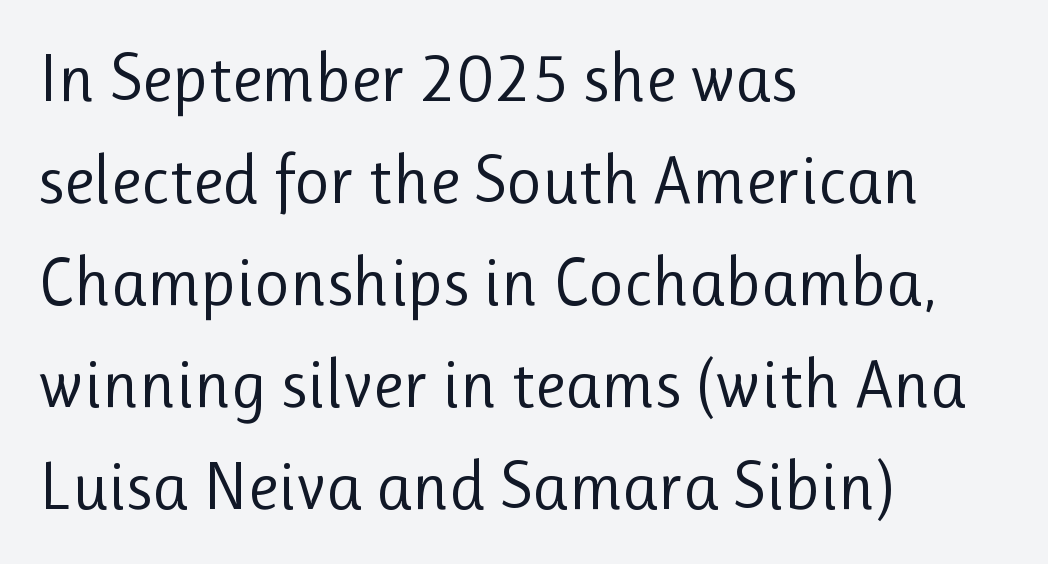
Q: Is the text bold? A: No.
Q: Is the text italic (slanted)? A: No, it is upright.
Q: Is the typeface a serif or a sans-serif typeface? A: Sans-serif.
Q: Is the text underlined? A: No.
Q: How is the paragraph aligned? A: Left-aligned.
Q: Is the spacing between letters normal or unusually wide? A: Normal.
Q: Is the spacing between lines tight, normal or loose? A: Normal.
Q: Width (condensed, normal, or wide)? A: Normal.
Q: Stroke contrast? A: Low.
Q: x-height? A: Medium.
Q: Monospaced? A: No.
